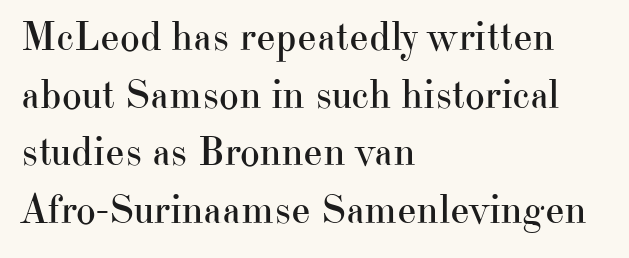
Weight class: somewhere from thin through regular. This rendering employs a face with finishing strokes, i.e., a serif. Does the leading feel generous? No, just average. These lines are rendered in a variable-pitch font.
